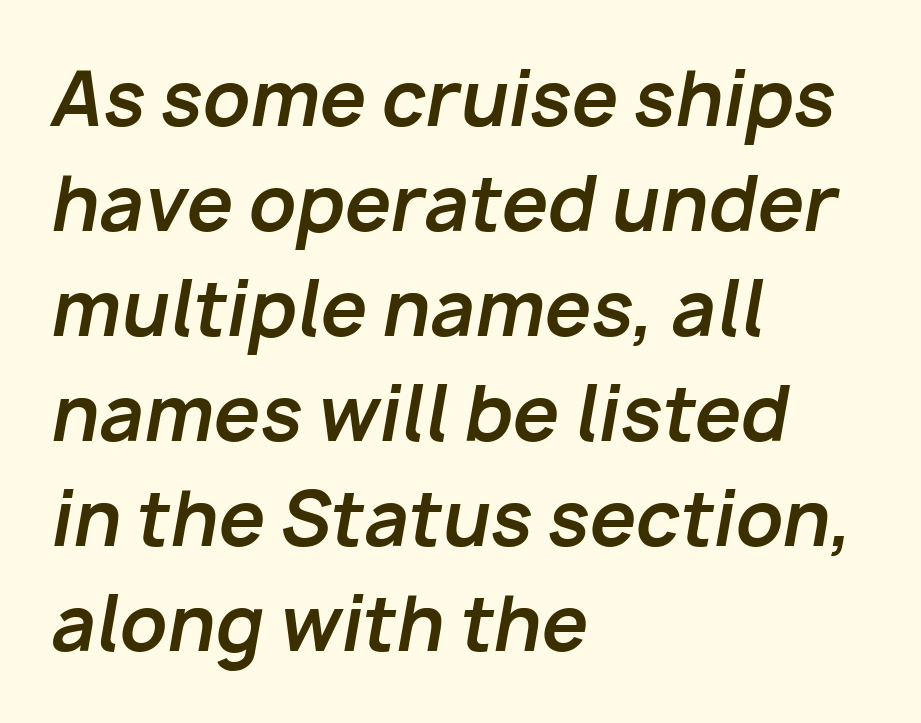
The ragged edge is on the right, which tells us the setting is flush left. Nobody drew a line under any word here. Character widths vary here, with narrow letters taking less room than wide ones. Here the glyphs are tracked normally, forming tight word shapes. It's the slanting kind of type.
